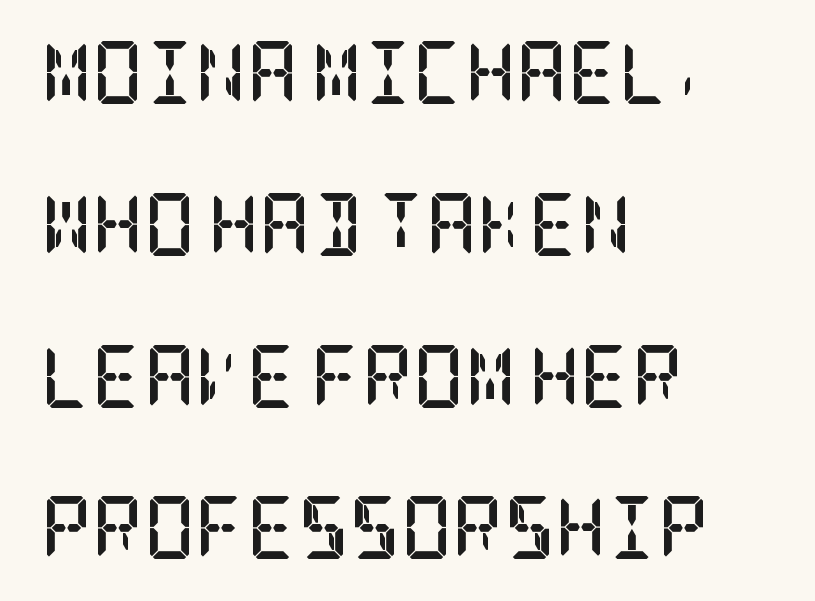
{"serif": "yes", "italic": "no", "bold": "yes", "weight": "semibold", "width": "condensed", "stroke_contrast": "low", "x_height": "large", "underline": "no", "align": "left", "line_spacing": "loose", "line_spacing_ratio": 2.41, "letter_spacing": "normal", "letter_spacing_em": 0.0, "glyph_px": 63}
